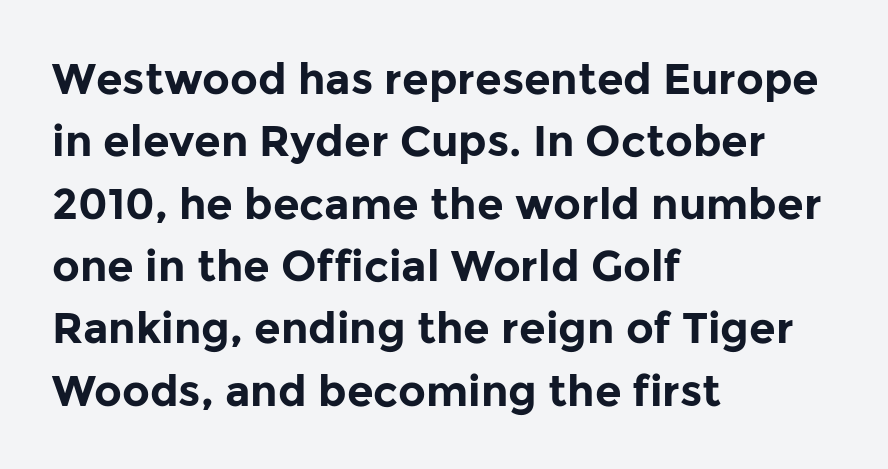
A sans-serif font was chosen for this passage. All the whitespace from short lines collects on the right. Each letter keeps its own natural width here, so spacing adapts to shape. The lettering stays uniformly vertical, giving the passage a roman look. Is there much room between lines? A standard amount, neither cramped nor airy.
